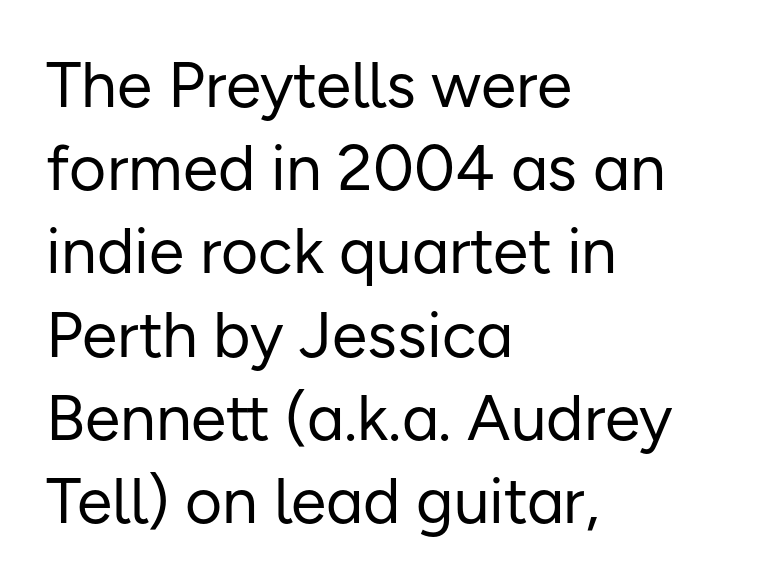
The image shows 64 px regular-weight sans-serif type, upright; set left-aligned, normal line spacing (1.3x), normal letter spacing, not underlined; low stroke contrast and a medium x-height.
